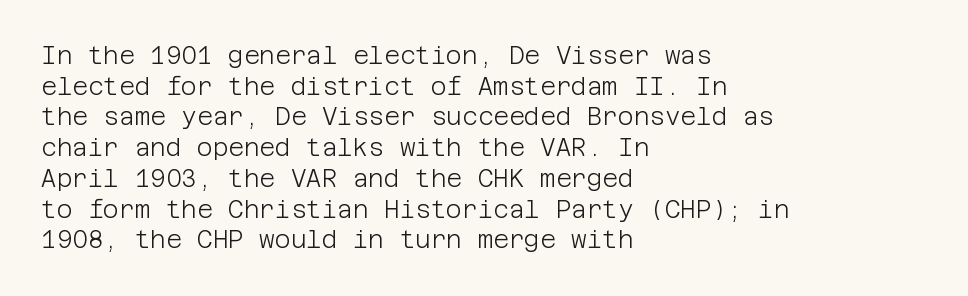
{"italic": "no", "bold": "no", "underline": "no", "align": "left", "line_spacing": "normal", "line_spacing_ratio": 1.28, "letter_spacing": "normal", "letter_spacing_em": 0.0, "glyph_px": 24}
